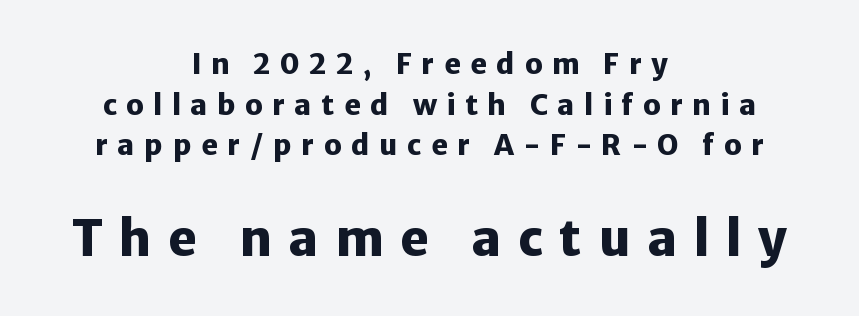
{"serif": "no", "italic": "no", "bold": "yes", "weight": "heavy", "width": "normal", "stroke_contrast": "low", "x_height": "medium", "monospaced": "no", "underline": "no", "align": "center", "line_spacing": "normal", "line_spacing_ratio": 1.45, "letter_spacing": "wide", "letter_spacing_em": 0.34, "larger_block": "second", "size_ratio": 1.75, "glyph_px": 49}
